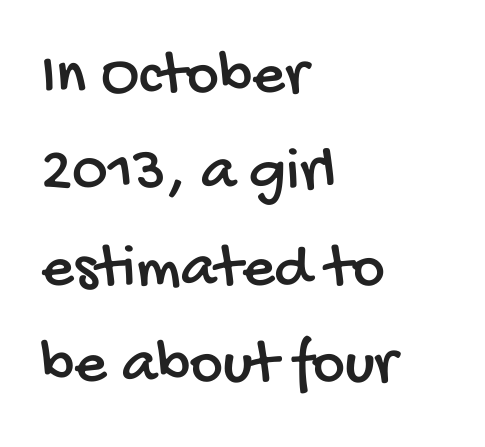
{"serif": "no", "width": "condensed", "stroke_contrast": "low", "x_height": "large", "monospaced": "no", "underline": "no", "align": "left", "line_spacing": "normal", "line_spacing_ratio": 1.53, "letter_spacing": "normal", "letter_spacing_em": 0.0, "glyph_px": 63}
